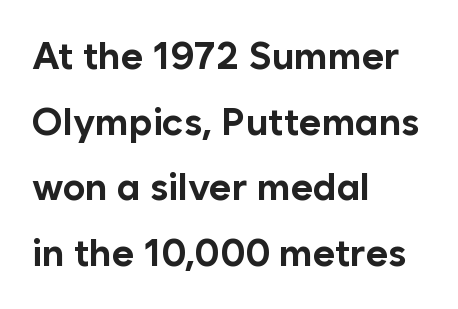
Posture: upright roman. Short note: letters normally spaced. Each letter keeps its own natural width here, so spacing adapts to shape. Just letters on the line, the space beneath them empty. This sample uses a sans-serif face.
